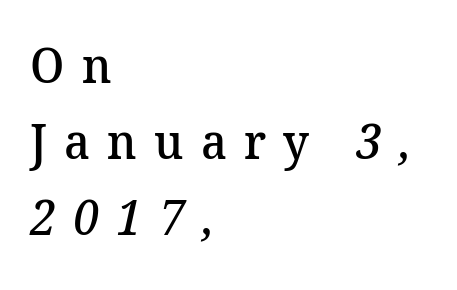
{"serif": "yes", "bold": "semi", "weight": "semibold", "width": "normal", "stroke_contrast": "medium", "x_height": "medium", "monospaced": "no", "underline": "no", "align": "left", "line_spacing": "normal", "line_spacing_ratio": 1.55, "letter_spacing": "wide", "letter_spacing_em": 0.35, "glyph_px": 49}
